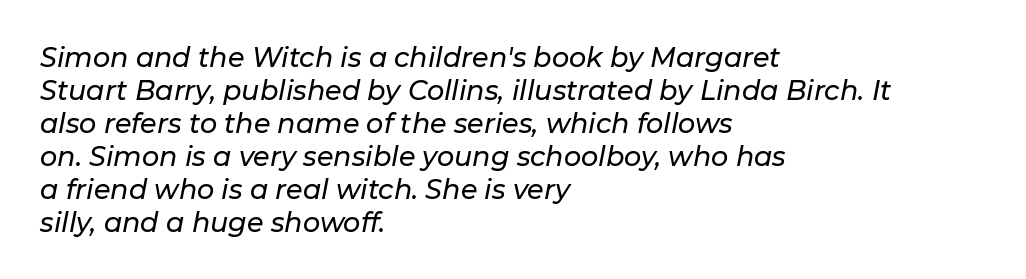
The image shows 27 px text type, italic (leaning right); set left-aligned, line spacing 1.22x, normal letter spacing, not underlined.
